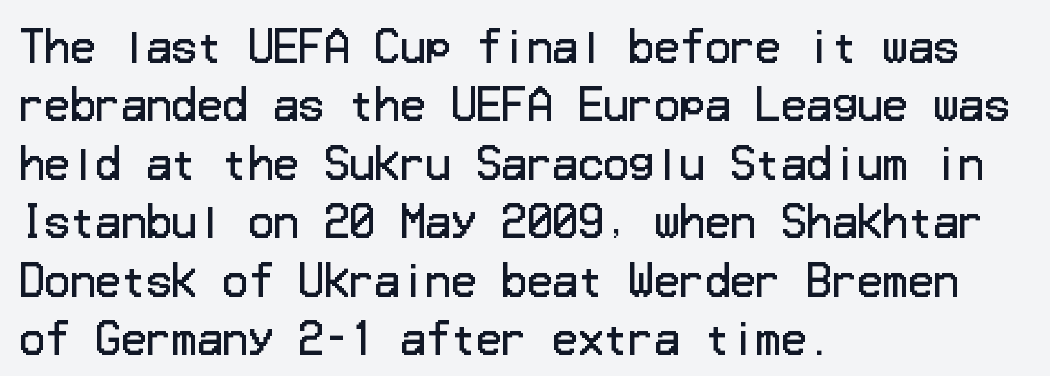
The image shows 42 px regular-weight sans-serif type, upright; set left-aligned, normal line spacing (1.39x), normal letter spacing, not underlined; low stroke contrast and a medium x-height.
